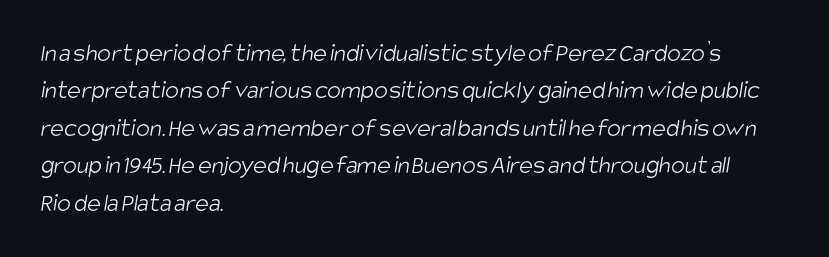
Is the letter spacing exaggerated? No — it looks like the ordinary default. Horizontal bands of white between lines are of average thickness. Underline: absent. Nothing heavy about these letters — not bold at all. The paragraph has a hard left edge and a soft right edge.
